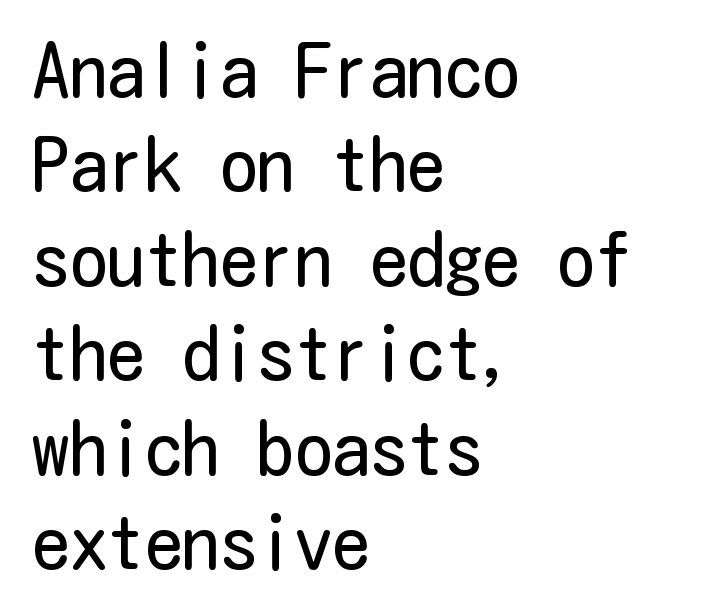
Examine the stroke ends and you'll find no serifs. The lettering holds an erect, upright posture throughout. Check under the words: just untouched page. The strokes carry an ordinary text weight at most. Each line starts at the same left margin while the right side varies. Students, note that the glyphs here touch the page at normal intervals.
